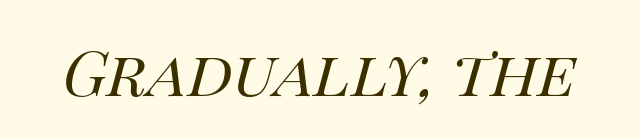
Q: Is the text bold? A: No.
Q: Is the text italic (slanted)? A: Yes, it leans right by about 14 degrees.
Q: Is the text underlined? A: No.
Q: Is the spacing between letters normal or unusually wide? A: Normal.
Q: Width (condensed, normal, or wide)? A: Normal.
Q: Stroke contrast? A: High.
Q: x-height? A: Large.
Q: Monospaced? A: No.
